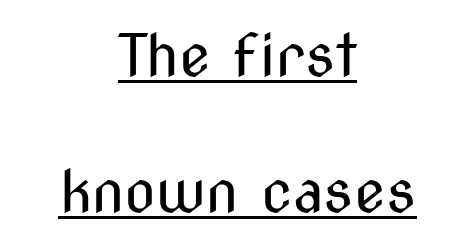
{"serif": "no", "italic": "no", "bold": "no", "weight": "regular", "width": "condensed", "stroke_contrast": "medium", "x_height": "medium", "monospaced": "no", "underline": "yes", "align": "center", "line_spacing": "loose", "line_spacing_ratio": 2.34, "letter_spacing": "normal", "letter_spacing_em": 0.0, "glyph_px": 58}
